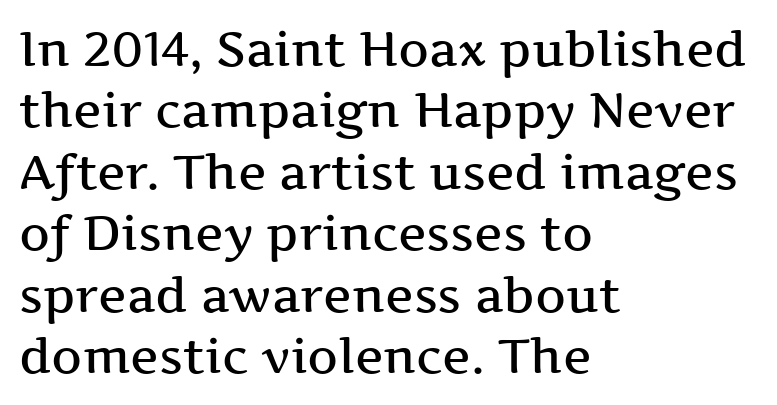
A typesetter would label this face a serif. Students, observe: this is what conventionally led text looks like. Quick note: not italic, upright. This rendering leaves character spacing at its baseline value. Layout note: lines flush left. Varying glyph widths throughout — classic text-font behaviour.
